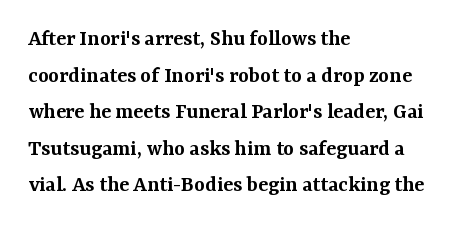
The type is set solid horizontally, with unmodified tracking. Visually the block forms a straight wall on the left and a jagged coastline on the right. Does the lettering tilt? It doesn't — this is upright. Baseline-to-baseline distance is the conventional proportion of letter height. Anything drawn beneath the words? Only blank space.
